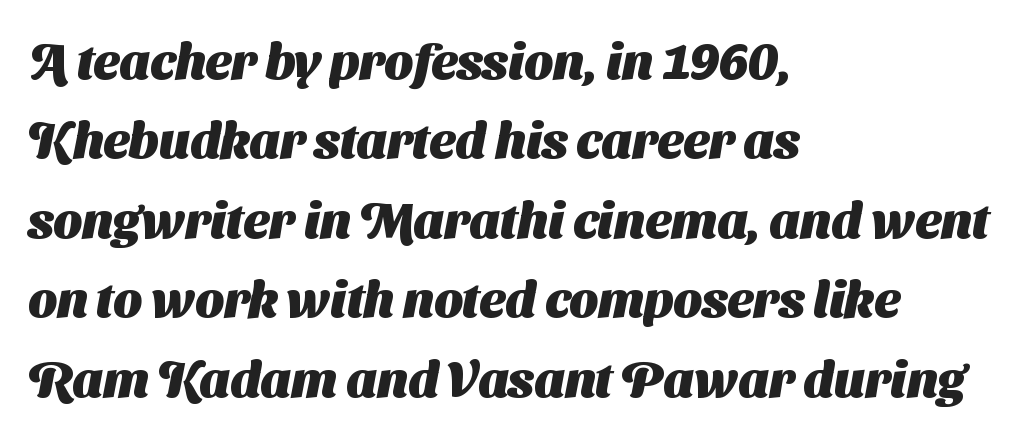
Character widths vary here, with narrow letters taking less room than wide ones. The specimen omits any rule beneath the text block's lines. Casual observation: everything's shoved over to the left. This sample uses a sans-serif face. Does extra space separate the letters? No, they use regular spacing. Each new line begins a customary step beneath the previous one.
